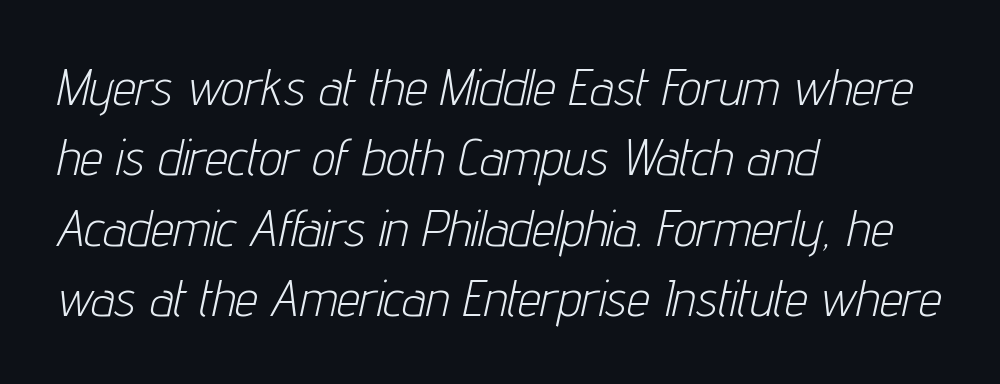
Q: Is the text bold? A: No.
Q: Is the text italic (slanted)? A: Yes, it leans right by about 12 degrees.
Q: Is the text underlined? A: No.
Q: How is the paragraph aligned? A: Left-aligned.
Q: Is the spacing between letters normal or unusually wide? A: Normal.
Q: Is the spacing between lines tight, normal or loose? A: Normal.
Q: Width (condensed, normal, or wide)? A: Condensed.
Q: Stroke contrast? A: Low.
Q: x-height? A: Medium.
Q: Monospaced? A: No.
